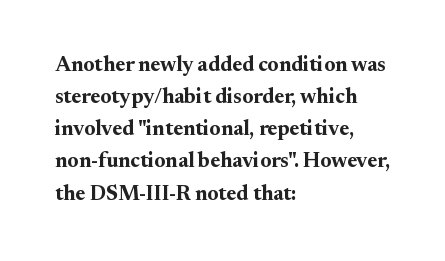
Q: Is the text bold? A: Yes.
Q: Is the text italic (slanted)? A: No, it is upright.
Q: Is the text underlined? A: No.
Q: How is the paragraph aligned? A: Left-aligned.
Q: Is the spacing between letters normal or unusually wide? A: Normal.
Q: Is the spacing between lines tight, normal or loose? A: Normal.
